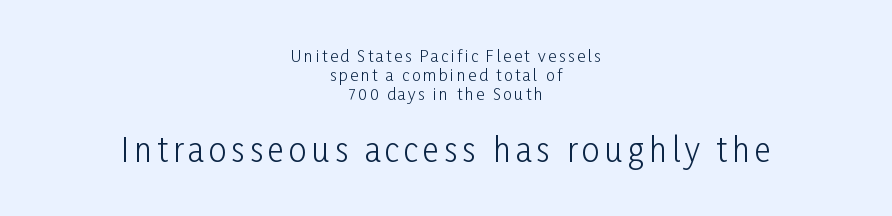
Italic? Not at all — the glyphs are vertical. Notice how the passage keeps no hard edge, just a central spine. Grotesque or geometric, the face here clearly has no serifs. You could not count columns in this text — the font is proportionally spaced.
